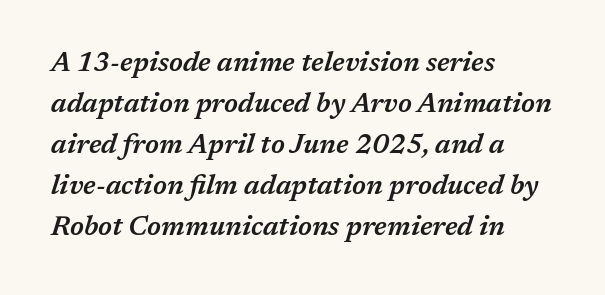
Q: Is the text bold? A: Semi-bold.
Q: Is the text italic (slanted)? A: Yes, it leans right by about 17 degrees.
Q: Is the text underlined? A: No.
Q: How is the paragraph aligned? A: Left-aligned.
Q: Is the spacing between letters normal or unusually wide? A: Normal.
Q: Is the spacing between lines tight, normal or loose? A: Normal.
